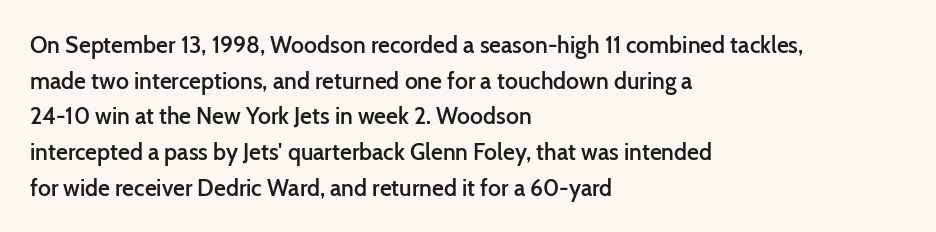
Notice how the passage keeps a crisp vertical edge on the left only. You could call the tracking neutral — neither tight nor loose. Compared with an ordinary text face, these strokes are moderately heavier — a semibold. No italicization has been applied; the sample stays upright.
